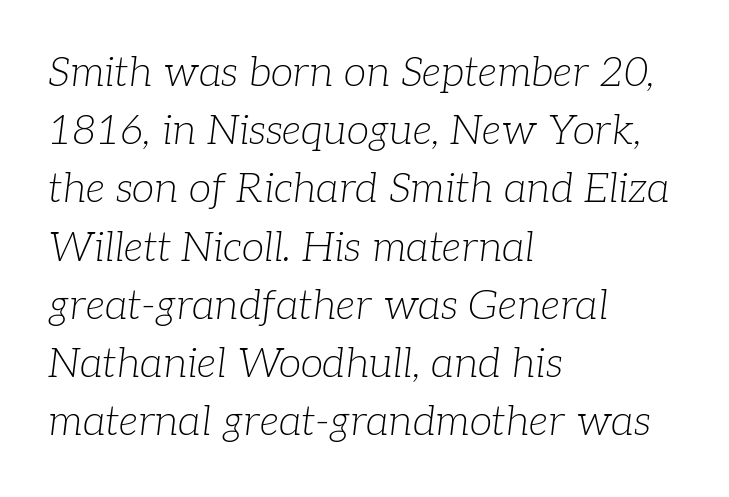
Q: Is the text bold? A: No.
Q: Is the text italic (slanted)? A: Yes, it leans right by about 7 degrees.
Q: Is the typeface a serif or a sans-serif typeface? A: Serif.
Q: Is the text underlined? A: No.
Q: How is the paragraph aligned? A: Left-aligned.
Q: Is the spacing between letters normal or unusually wide? A: Normal.
Q: Is the spacing between lines tight, normal or loose? A: Normal.
Q: Width (condensed, normal, or wide)? A: Normal.
Q: Stroke contrast? A: Low.
Q: x-height? A: Medium.
Q: Monospaced? A: No.
